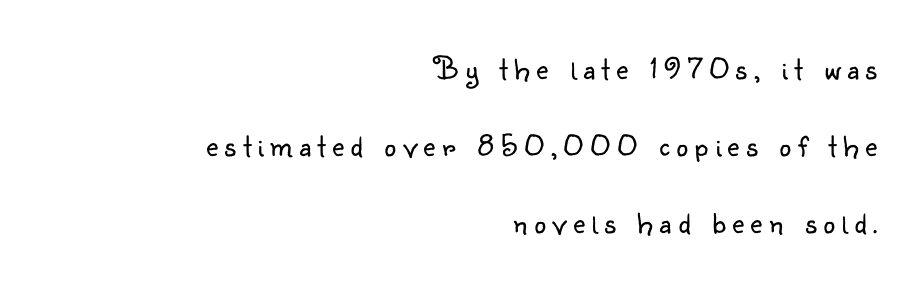
Q: Is the text bold? A: No.
Q: Is the text italic (slanted)? A: No, it is upright.
Q: Is the typeface a serif or a sans-serif typeface? A: Sans-serif.
Q: Is the text underlined? A: No.
Q: How is the paragraph aligned? A: Right-aligned.
Q: Is the spacing between letters normal or unusually wide? A: Unusually wide.
Q: Is the spacing between lines tight, normal or loose? A: Loose.
Q: Width (condensed, normal, or wide)? A: Normal.
Q: Stroke contrast? A: Low.
Q: x-height? A: Small.
Q: Monospaced? A: No.
